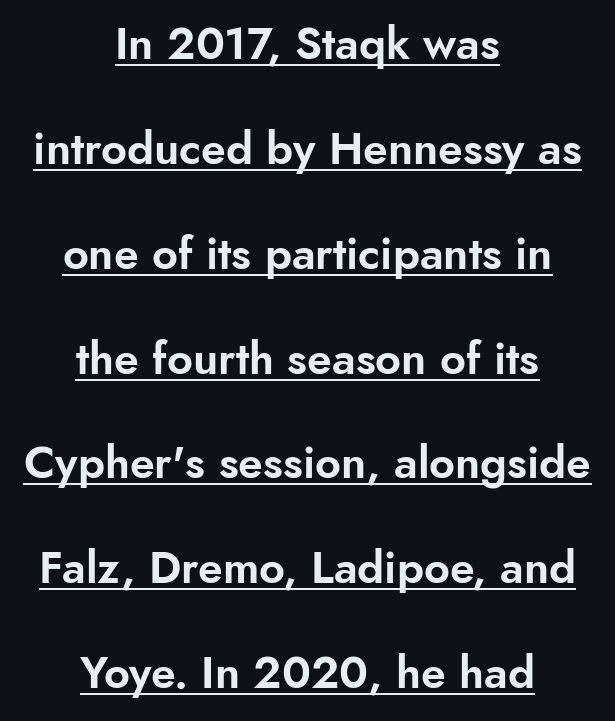
Q: Is the text italic (slanted)? A: No, it is upright.
Q: Is the typeface a serif or a sans-serif typeface? A: Sans-serif.
Q: Is the text underlined? A: Yes.
Q: How is the paragraph aligned? A: Centered.
Q: Is the spacing between letters normal or unusually wide? A: Normal.
Q: Is the spacing between lines tight, normal or loose? A: Loose.
Q: Width (condensed, normal, or wide)? A: Normal.
Q: Stroke contrast? A: Low.
Q: x-height? A: Small.
Q: Monospaced? A: No.
